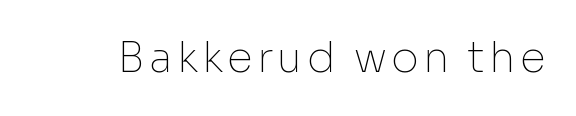
The image shows 42 px thin sans-serif type, upright; set not underlined; low stroke contrast and a medium x-height.
